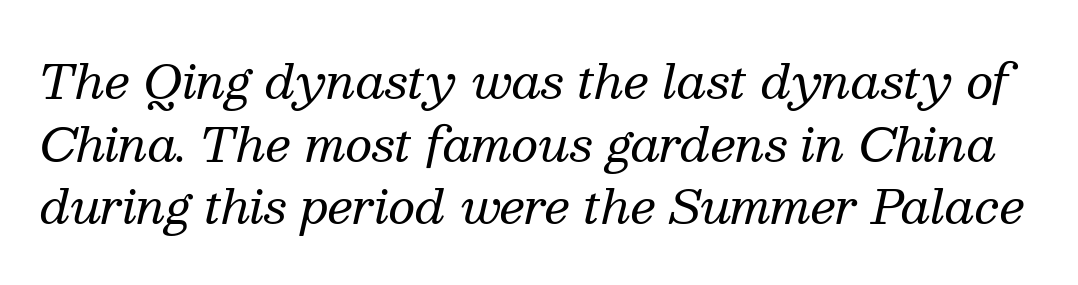
Q: Is the text bold? A: No.
Q: Is the text italic (slanted)? A: Yes, it leans right by about 13 degrees.
Q: Is the typeface a serif or a sans-serif typeface? A: Serif.
Q: Is the text underlined? A: No.
Q: Is the spacing between letters normal or unusually wide? A: Normal.
Q: Is the spacing between lines tight, normal or loose? A: Normal.
Q: Width (condensed, normal, or wide)? A: Normal.
Q: Stroke contrast? A: Medium.
Q: x-height? A: Medium.
Q: Monospaced? A: No.
